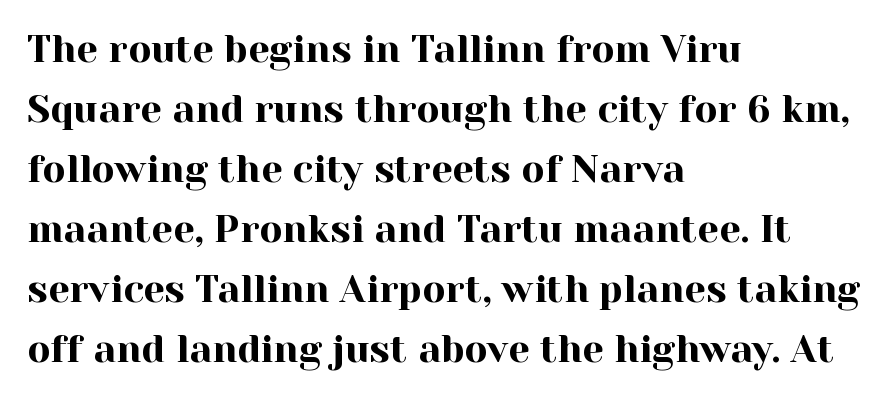
{"serif": "yes", "italic": "no", "width": "normal", "x_height": "medium", "monospaced": "no", "underline": "no", "align": "left", "line_spacing": "normal", "line_spacing_ratio": 1.58, "letter_spacing": "normal", "letter_spacing_em": 0.0, "glyph_px": 38}
